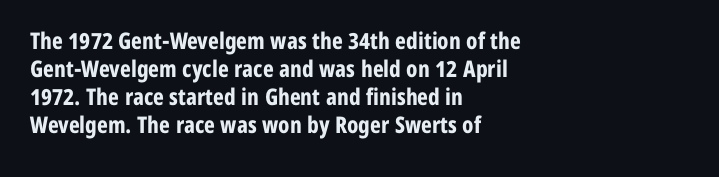
Q: Is the text bold? A: Yes.
Q: Is the text italic (slanted)? A: No, it is upright.
Q: Is the text underlined? A: No.
Q: How is the paragraph aligned? A: Left-aligned.
Q: Is the spacing between letters normal or unusually wide? A: Normal.
